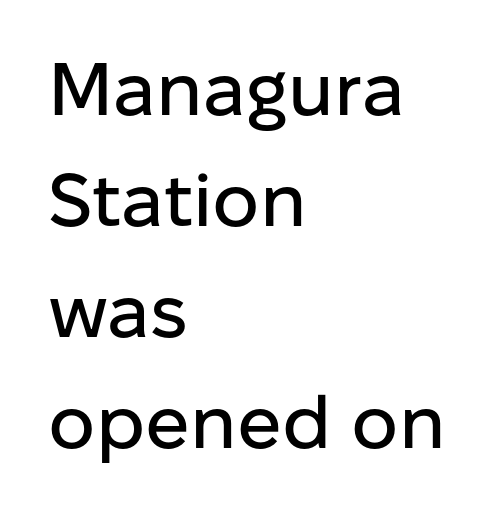
{"serif": "no", "italic": "no", "width": "normal", "stroke_contrast": "low", "x_height": "medium", "monospaced": "no", "underline": "no", "align": "left", "line_spacing": "normal", "line_spacing_ratio": 1.5, "letter_spacing": "normal", "letter_spacing_em": 0.0, "glyph_px": 74}
